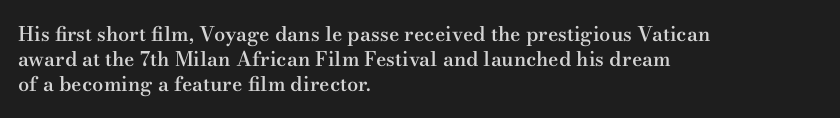
Caption: multi-line text, flush left, ragged right. Is the type bold? Partly — it's a semibold, heavier than regular but not fully bold. The rendering keeps characters at their native spacing. Is there any slant? The stems are plumb. Compared with typical paragraphs, the rows here are spaced about the same.
